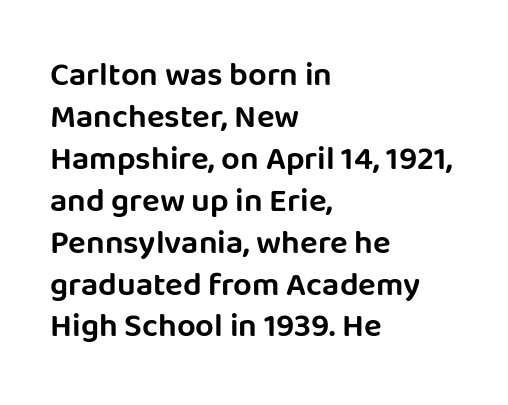
Q: Is the text italic (slanted)? A: No, it is upright.
Q: Is the typeface a serif or a sans-serif typeface? A: Sans-serif.
Q: Is the text underlined? A: No.
Q: How is the paragraph aligned? A: Left-aligned.
Q: Is the spacing between letters normal or unusually wide? A: Normal.
Q: Is the spacing between lines tight, normal or loose? A: Normal.
Q: Width (condensed, normal, or wide)? A: Normal.
Q: Stroke contrast? A: Low.
Q: x-height? A: Large.
Q: Monospaced? A: No.
